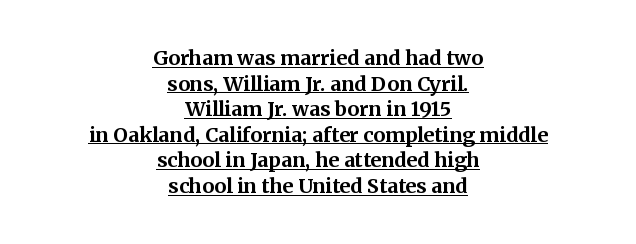
{"italic": "no", "bold": "yes", "underline": "yes", "align": "center", "line_spacing": "normal", "line_spacing_ratio": 1.28, "letter_spacing": "normal", "letter_spacing_em": 0.0, "glyph_px": 20}
